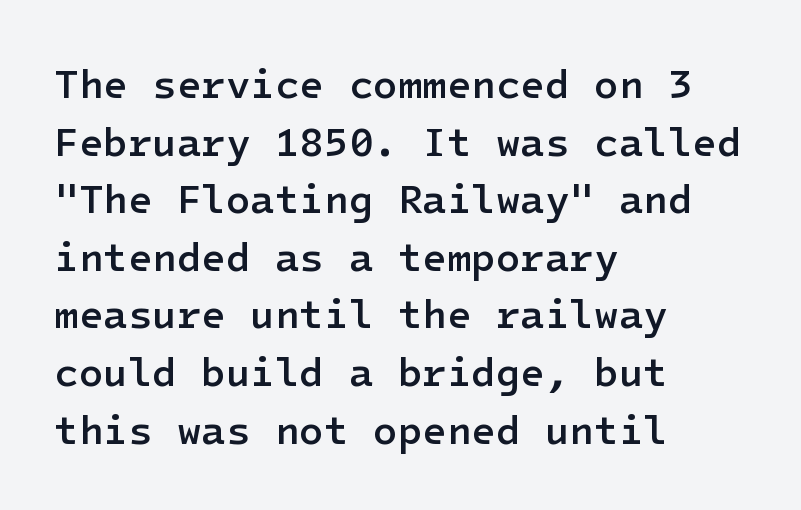
{"serif": "no", "italic": "no", "bold": "semi", "weight": "semibold", "width": "normal", "stroke_contrast": "low", "x_height": "medium", "underline": "no", "align": "left", "line_spacing": "normal", "line_spacing_ratio": 1.44, "letter_spacing": "normal", "letter_spacing_em": 0.0, "glyph_px": 40}
